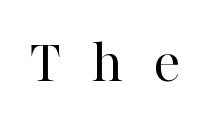
{"serif": "yes", "italic": "no", "bold": "no", "weight": "regular", "width": "normal", "stroke_contrast": "high", "x_height": "medium", "monospaced": "no", "underline": "no", "letter_spacing": "wide", "letter_spacing_em": 0.48, "glyph_px": 63}
